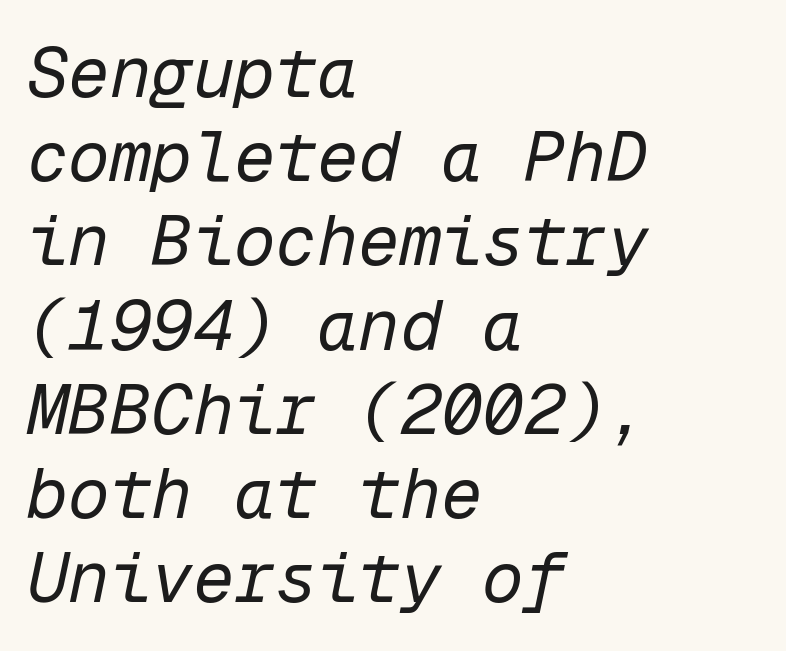
A bare baseline throughout the passage. Horizontally, the lines are justified to the leading edge only. A light-to-regular cut is what we see here. Every character sits at an angle, as italics do. Monospaced: the letters line up in strict vertical columns.
